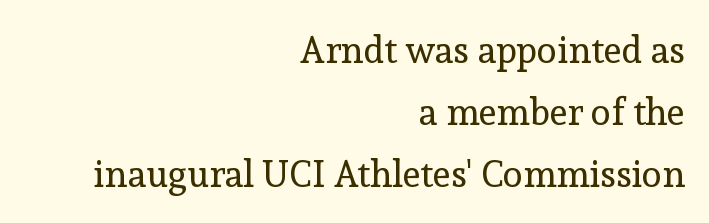
The image shows 37 px regular-weight serif type, upright; set right-aligned, normal line spacing (1.68x), normal letter spacing, not underlined; a medium x-height.
